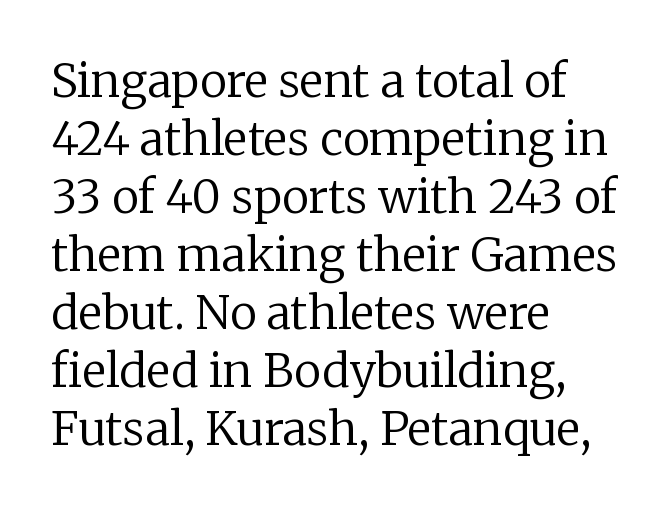
Q: Is the text bold? A: No.
Q: Is the text italic (slanted)? A: No, it is upright.
Q: Is the typeface a serif or a sans-serif typeface? A: Serif.
Q: Is the text underlined? A: No.
Q: How is the paragraph aligned? A: Left-aligned.
Q: Is the spacing between letters normal or unusually wide? A: Normal.
Q: Is the spacing between lines tight, normal or loose? A: Normal.
Q: Width (condensed, normal, or wide)? A: Normal.
Q: Stroke contrast? A: Low.
Q: x-height? A: Medium.
Q: Monospaced? A: No.
